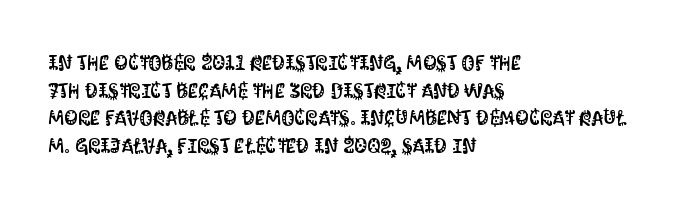
{"italic": "no", "underline": "no", "align": "left", "line_spacing": "normal", "line_spacing_ratio": 1.31, "letter_spacing": "normal", "letter_spacing_em": 0.0, "glyph_px": 21}
